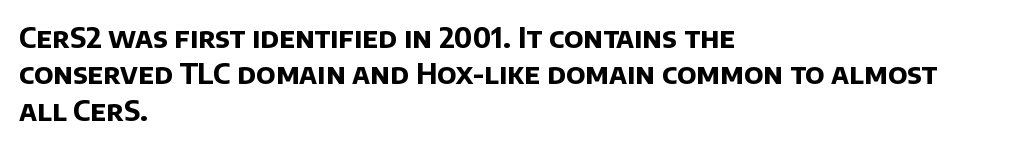
Q: Is the text bold? A: Yes.
Q: Is the typeface a serif or a sans-serif typeface? A: Sans-serif.
Q: Is the text underlined? A: No.
Q: How is the paragraph aligned? A: Left-aligned.
Q: Is the spacing between letters normal or unusually wide? A: Normal.
Q: Is the spacing between lines tight, normal or loose? A: Normal.
Q: Width (condensed, normal, or wide)? A: Normal.
Q: Stroke contrast? A: Low.
Q: x-height? A: Large.
Q: Monospaced? A: No.
